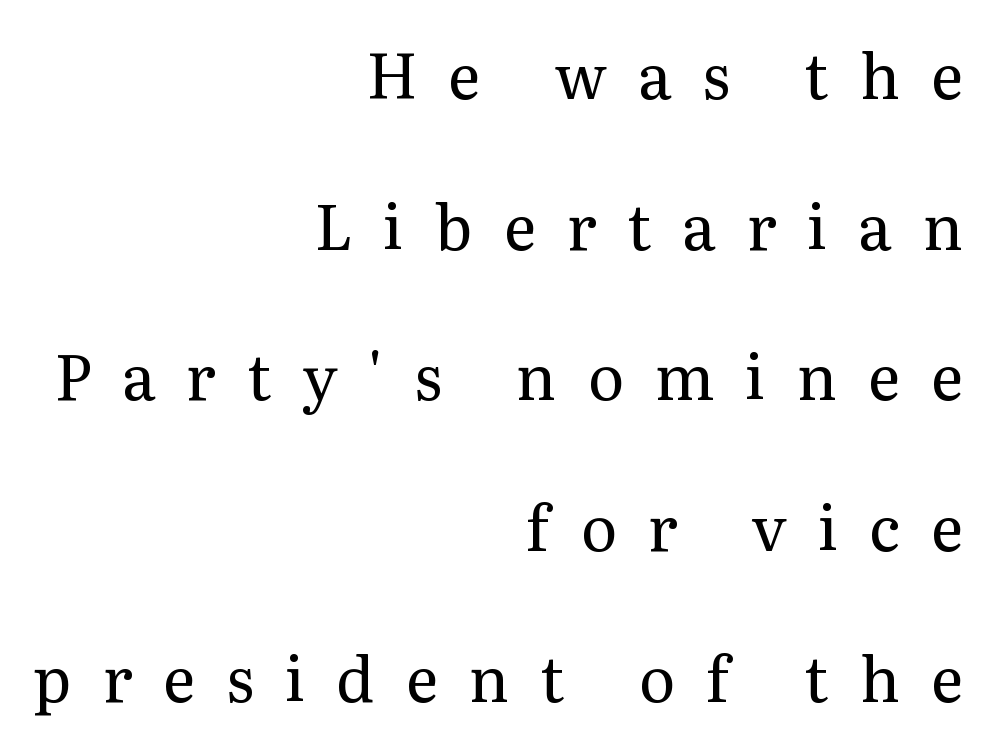
The passage shown is not underscored anywhere. Each line ends at the same right margin while the left side varies. Serif or sans? Serif — the stroke terminals have little feet. This sample trades compactness for vertical openness between lines. What stands out about the letter spacing? Its width — letters are far apart.
